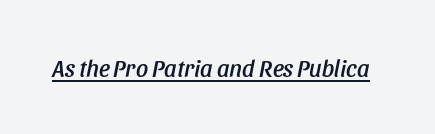
The font's italic variant was chosen for this text. These lines keep a tight, regular rhythm from letter to letter. The glyphs are accompanied by a horizontal stroke just below them.
